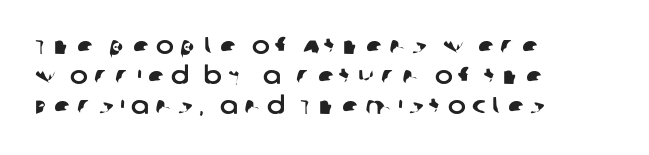
Q: Is the text underlined? A: No.
Q: How is the paragraph aligned? A: Left-aligned.
Q: Is the spacing between letters normal or unusually wide? A: Unusually wide.
